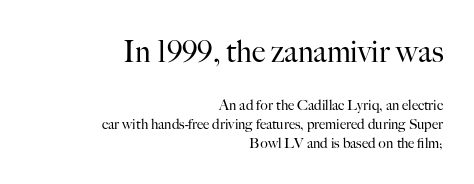
Size hierarchy here favors the leading block over the trailing one. Caption: standard tracking, unaltered. Underlining? Definitely not there. One-word summary of the alignment: right. Unlike a clean sans, this face finishes its strokes with serifs. A quiet, ordinary-to-light weight characterises the typeface.
